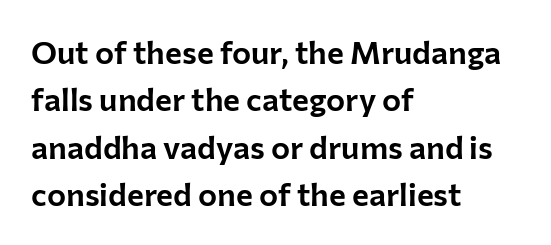
The image shows 32 px sans-serif type, upright; set left-aligned, normal line spacing (1.48x), normal letter spacing, not underlined; low stroke contrast and a medium x-height.
